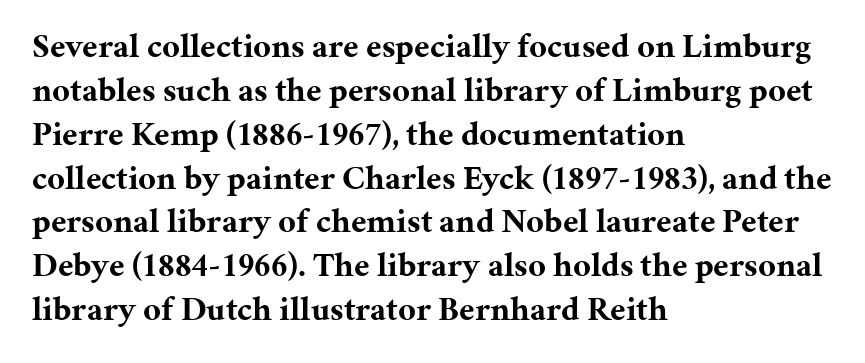
The image shows 34 px bold serif type, upright; set left-aligned, normal line spacing (1.29x), normal letter spacing, not underlined; medium stroke contrast and a medium x-height.
